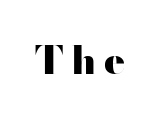
Q: Is the text bold? A: Yes.
Q: Is the text italic (slanted)? A: No, it is upright.
Q: Is the typeface a serif or a sans-serif typeface? A: Serif.
Q: Is the text underlined? A: No.
Q: Width (condensed, normal, or wide)? A: Wide.
Q: Stroke contrast? A: High.
Q: x-height? A: Small.
Q: Monospaced? A: No.
